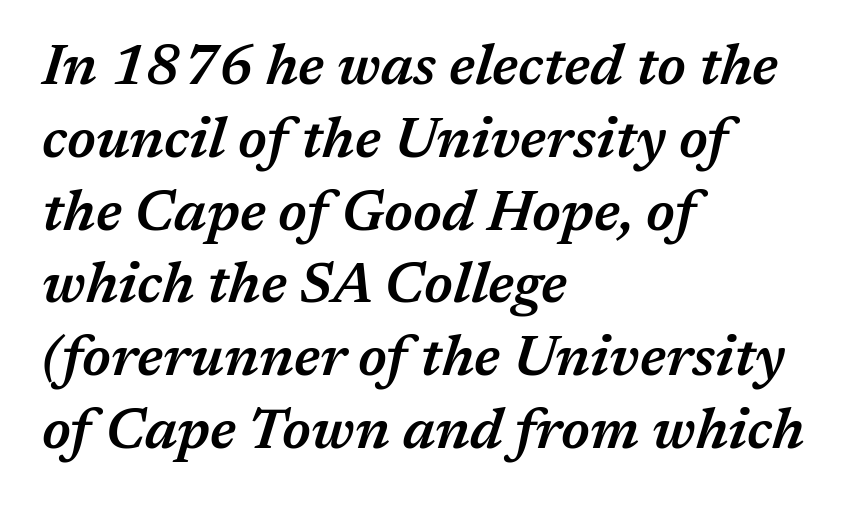
Q: Is the text bold? A: Semi-bold.
Q: Is the text italic (slanted)? A: Yes, it leans right by about 17 degrees.
Q: Is the text underlined? A: No.
Q: How is the paragraph aligned? A: Left-aligned.
Q: Is the spacing between letters normal or unusually wide? A: Normal.
Q: Is the spacing between lines tight, normal or loose? A: Normal.
Q: Width (condensed, normal, or wide)? A: Normal.
Q: Stroke contrast? A: Medium.
Q: x-height? A: Medium.
Q: Monospaced? A: No.
